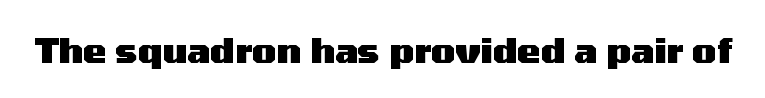
Q: Is the text bold? A: Yes.
Q: Is the text italic (slanted)? A: No, it is upright.
Q: Is the typeface a serif or a sans-serif typeface? A: Sans-serif.
Q: Is the text underlined? A: No.
Q: Is the spacing between letters normal or unusually wide? A: Normal.
Q: Width (condensed, normal, or wide)? A: Wide.
Q: Stroke contrast? A: Medium.
Q: x-height? A: Medium.
Q: Monospaced? A: No.
